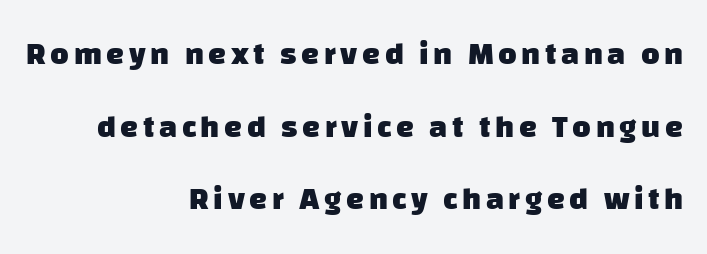
This rendering features lettering with no underline. The lines in this sample share a right terminus and differ only in where they begin. This sample has the flowing, uneven cadence of proportional lettering. How would I describe the line gaps? Wide and relaxed. Regarding serifs, this sample does without them. Strokes here are thick enough to call this a true bold.
